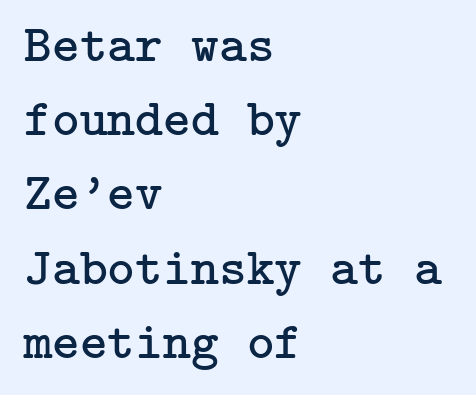
Bare-footed words on every line. Ink coverage per letter is moderate at most. The face used here is rendered with its standard letterfit. Caption: multi-line text, flush left, ragged right.
